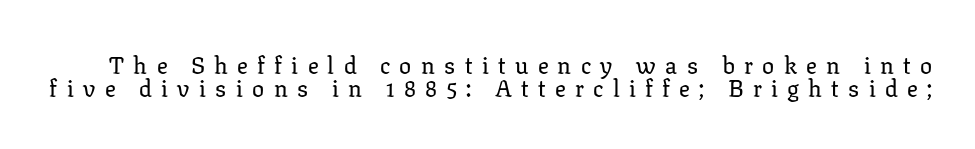
Q: Is the text italic (slanted)? A: No, it is upright.
Q: Is the text underlined? A: No.
Q: Is the spacing between letters normal or unusually wide? A: Unusually wide.
Q: Is the spacing between lines tight, normal or loose? A: Tight.
